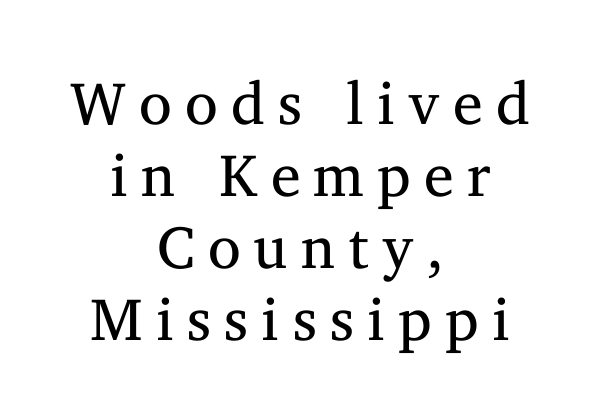
Summary of weight: not heavy and not bold. The type family on display is of the serif kind. The letters are spread apart with noticeably loose tracking. Looks like regular typesetting: each glyph gets only the width it needs.
